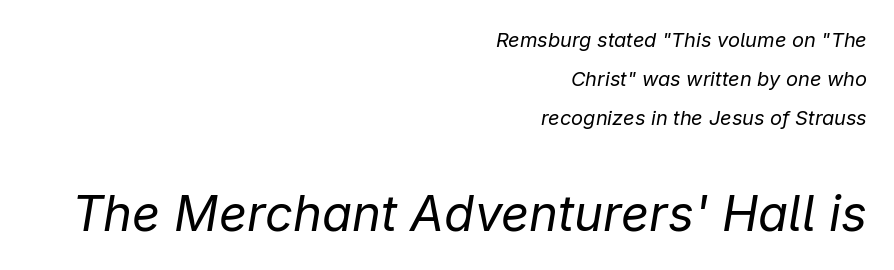
{"italic": "yes", "lean": "right", "slant_degrees": 9, "bold": "no", "weight": "regular", "width": "normal", "stroke_contrast": "low", "x_height": "medium", "monospaced": "no", "underline": "no", "align": "right", "line_spacing": "loose", "line_spacing_ratio": 1.94, "letter_spacing": "normal", "letter_spacing_em": 0.0, "larger_block": "second", "size_ratio": 2.45, "glyph_px": 49}
